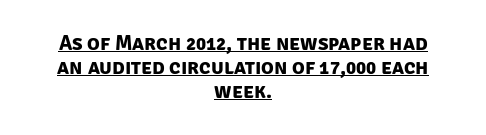
Regarding leading, the lines here are crowded together. Layout note: lines centered. Between one letter and the next there's only the usual sliver of space. The rendering uses the underline text-decoration. You'd pick this weight for a headline — it's a proper bold.
